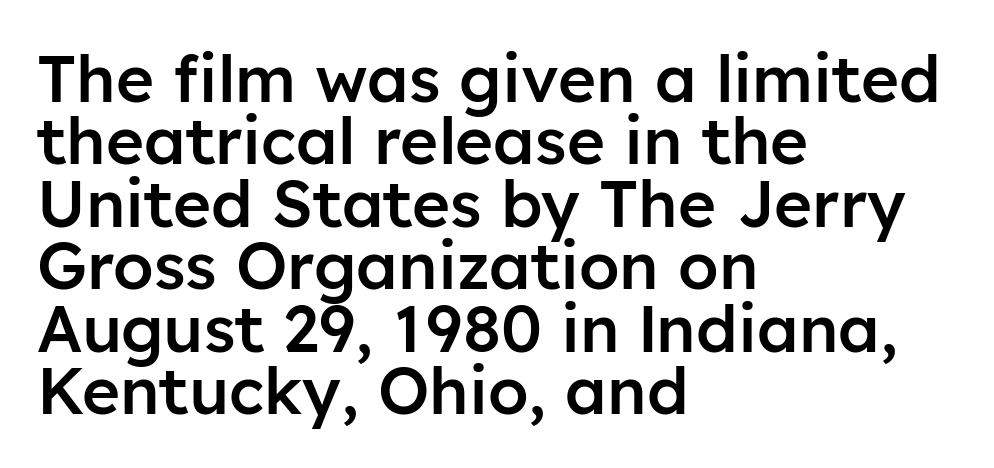
Q: Is the text bold? A: Semi-bold.
Q: Is the text italic (slanted)? A: No, it is upright.
Q: Is the typeface a serif or a sans-serif typeface? A: Sans-serif.
Q: Is the text underlined? A: No.
Q: How is the paragraph aligned? A: Left-aligned.
Q: Is the spacing between letters normal or unusually wide? A: Normal.
Q: Is the spacing between lines tight, normal or loose? A: Tight.
Q: Width (condensed, normal, or wide)? A: Normal.
Q: Stroke contrast? A: Low.
Q: x-height? A: Medium.
Q: Monospaced? A: No.
